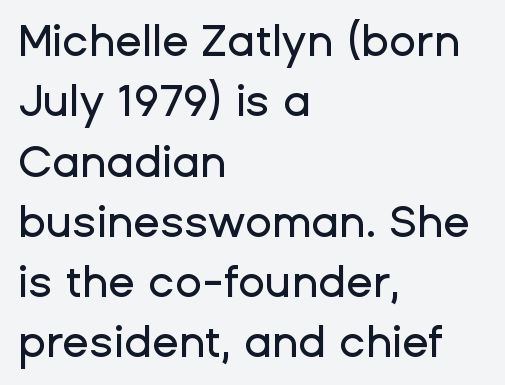
Q: Is the text italic (slanted)? A: No, it is upright.
Q: Is the typeface a serif or a sans-serif typeface? A: Sans-serif.
Q: Is the text underlined? A: No.
Q: How is the paragraph aligned? A: Left-aligned.
Q: Is the spacing between letters normal or unusually wide? A: Normal.
Q: Is the spacing between lines tight, normal or loose? A: Normal.
Q: Width (condensed, normal, or wide)? A: Normal.
Q: Stroke contrast? A: Low.
Q: x-height? A: Medium.
Q: Monospaced? A: No.
